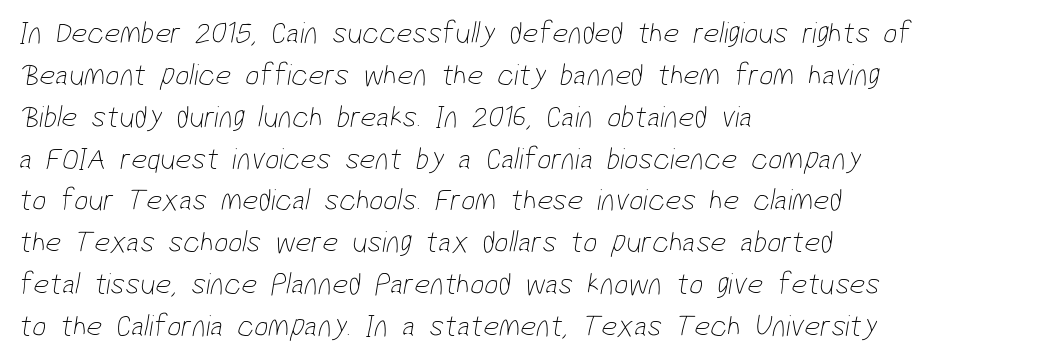
The strip under each line holds only bare page. There is no visible air inserted between adjacent glyphs. The ragged edge is on the right, which tells us the setting is flush left. The line-height multiplier appears to be the usual default. The passage shown is not bold in any degree. Proportional: the letters do not fall into vertical columns.
